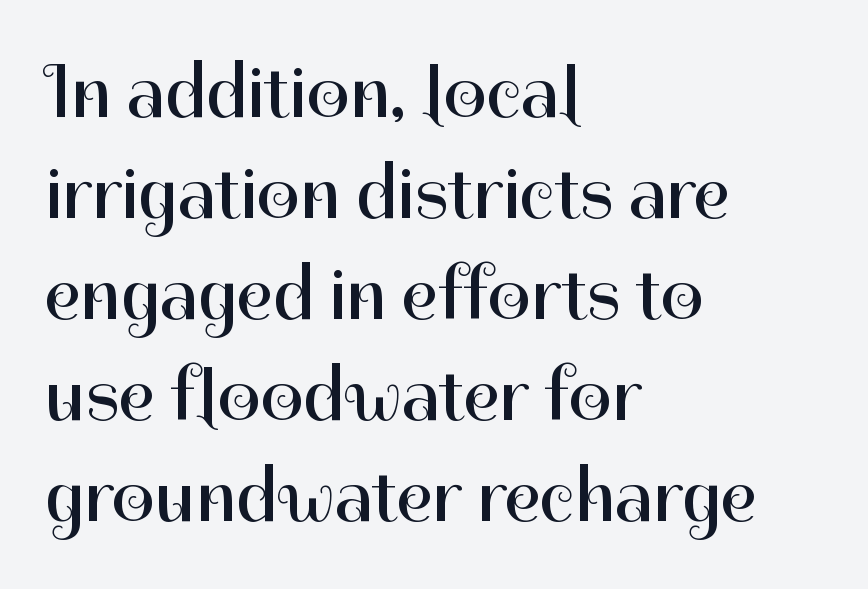
Q: Is the text bold? A: No.
Q: Is the text italic (slanted)? A: No, it is upright.
Q: Is the typeface a serif or a sans-serif typeface? A: Sans-serif.
Q: Is the text underlined? A: No.
Q: How is the paragraph aligned? A: Left-aligned.
Q: Is the spacing between letters normal or unusually wide? A: Normal.
Q: Is the spacing between lines tight, normal or loose? A: Normal.
Q: Width (condensed, normal, or wide)? A: Normal.
Q: Stroke contrast? A: High.
Q: x-height? A: Medium.
Q: Monospaced? A: No.
